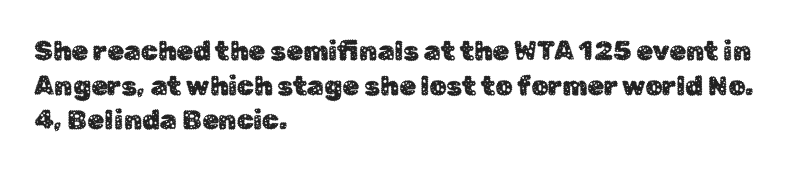
The image shows 27 px text type, upright; set left-aligned, normal line spacing (1.28x), normal letter spacing, not underlined.
